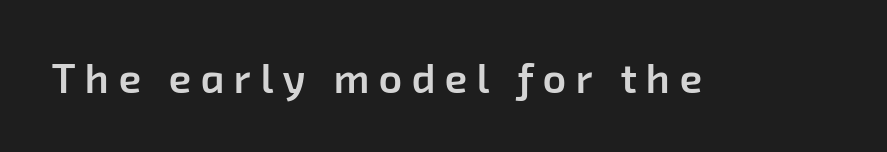
The face used here is proportionally spaced, like ordinary book or web type. Look at the stroke-to-counter ratio: somewhat heavy, a semibold. Only glyphs here, with clear space below each row. Regarding serifs, this sample does without them.
